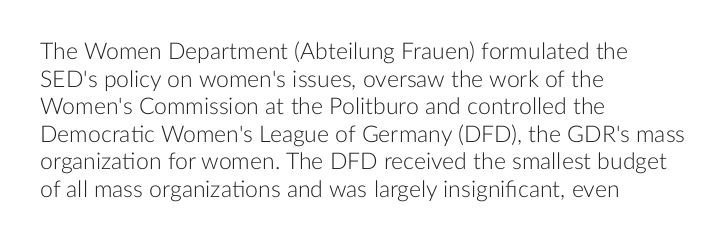
Unlike italic type, these characters show no tilt at all. The string is rendered with underlining switched off. The lines are quadded left. Tracking here is standard; glyphs follow each other at the usual distance. The letters look calm and open, with moderate or lighter stems.
